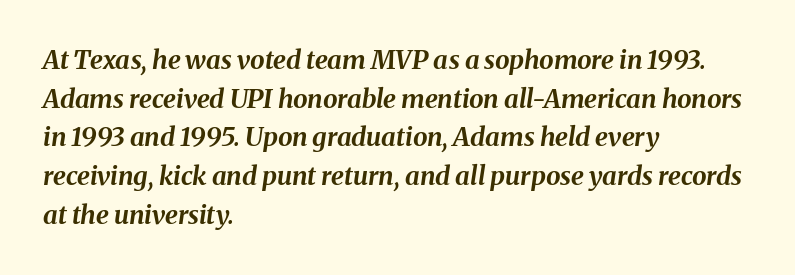
Q: Is the text bold? A: Yes.
Q: Is the text italic (slanted)? A: Yes, it leans right by about 8 degrees.
Q: Is the text underlined? A: No.
Q: How is the paragraph aligned? A: Left-aligned.
Q: Is the spacing between letters normal or unusually wide? A: Normal.
Q: Is the spacing between lines tight, normal or loose? A: Normal.
